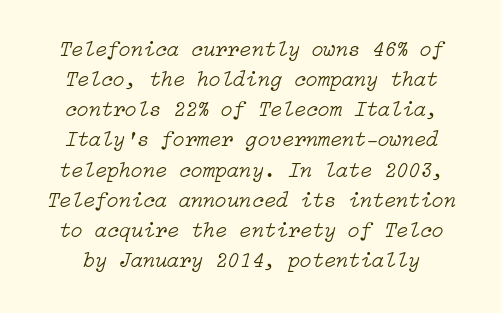
The typeface has the unassuming heft of standard copy or less. A bare baseline throughout the passage. The whole block is typeset with a tilt. Standard letterfit; no display-style spreading of the glyphs. Compared with typical paragraphs, the rows here are spaced about the same.
